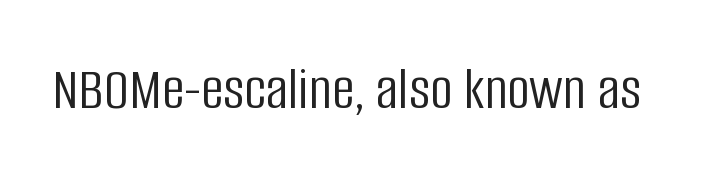
Q: Is the text bold? A: No.
Q: Is the text italic (slanted)? A: No, it is upright.
Q: Is the typeface a serif or a sans-serif typeface? A: Sans-serif.
Q: Is the text underlined? A: No.
Q: Is the spacing between letters normal or unusually wide? A: Normal.
Q: Width (condensed, normal, or wide)? A: Condensed.
Q: Stroke contrast? A: Low.
Q: x-height? A: Large.
Q: Monospaced? A: No.
